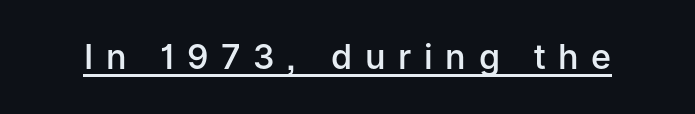
The letters advance in unequal steps, a hallmark of proportional type. A baseline rule has been typeset under these characters. Stems and bowls a touch heavier than normal — semibold. Serifs: no, the terminals of the letterforms are clean. Quick note: not italic, upright.
